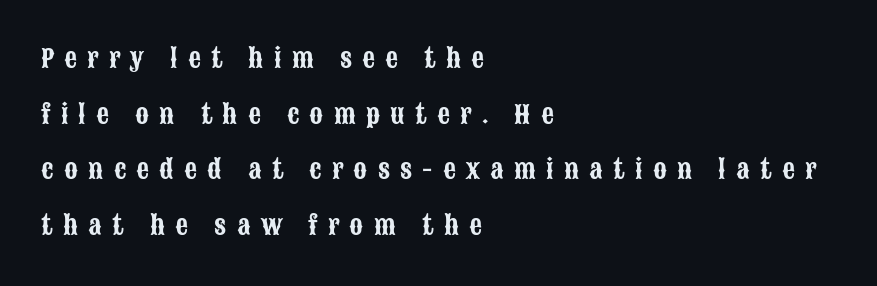
The image shows 25 px text type, upright; set left-aligned, loose line spacing (2.23x), unusually wide letter spacing (+0.41 em), not underlined.
